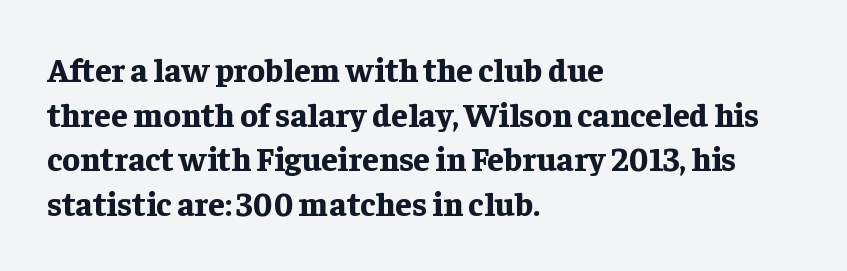
The image shows 33 px bold serif type, upright; set left-aligned, normal line spacing (1.35x), normal letter spacing, not underlined; low stroke contrast and a medium x-height.
